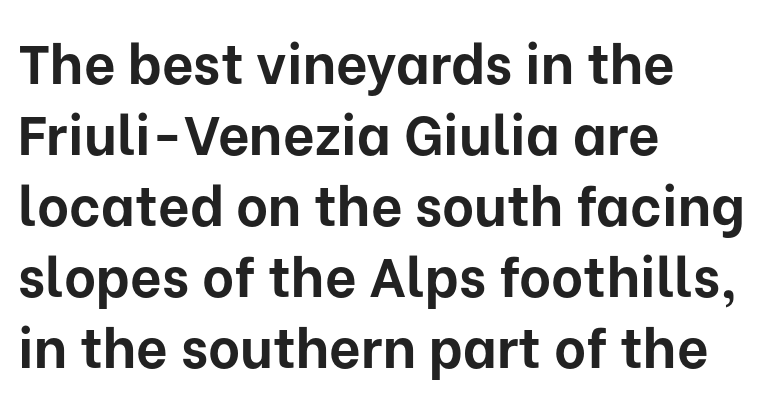
Where is the straight margin? On the left. Varying glyph widths throughout — classic text-font behaviour. Line spacing here is normal. In terms of posture, this sample is upright. Tracking value appears to be zero — textbook default spacing. Note: no serifs on the glyphs.
